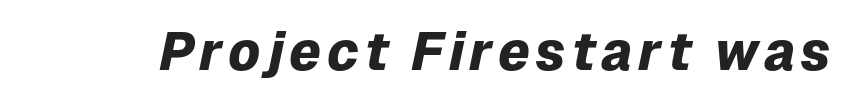
Q: Is the text bold? A: Yes.
Q: Is the text italic (slanted)? A: Yes, it leans right by about 12 degrees.
Q: Is the text underlined? A: No.
Q: Width (condensed, normal, or wide)? A: Normal.
Q: Stroke contrast? A: Low.
Q: x-height? A: Medium.
Q: Monospaced? A: No.
